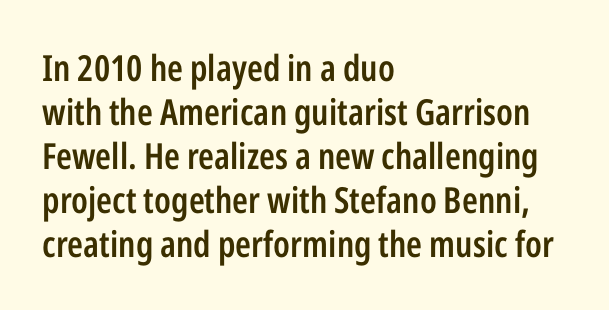
Q: Is the text bold? A: Semi-bold.
Q: Is the text italic (slanted)? A: No, it is upright.
Q: Is the typeface a serif or a sans-serif typeface? A: Sans-serif.
Q: Is the text underlined? A: No.
Q: How is the paragraph aligned? A: Left-aligned.
Q: Is the spacing between letters normal or unusually wide? A: Normal.
Q: Width (condensed, normal, or wide)? A: Condensed.
Q: Stroke contrast? A: Low.
Q: x-height? A: Medium.
Q: Monospaced? A: No.
